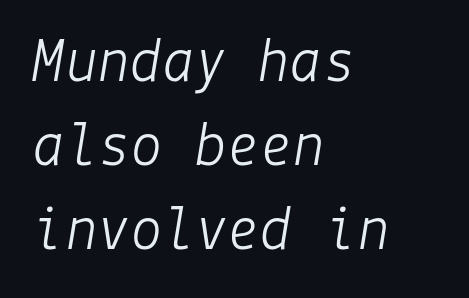
The image shows 65 px light type, italic (leaning right); set left-aligned, normal line spacing (1.29x), normal letter spacing, not underlined; low stroke contrast and a medium x-height.
